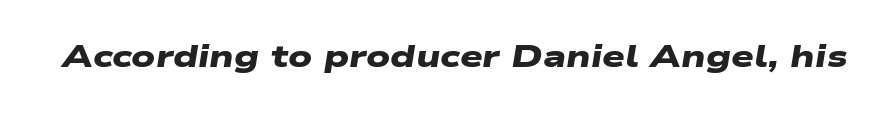
A typesetter would call this proportional, since set widths differ per character. Rule under the text: the space is simply empty. Pretty heavy lettering here — definitely bold. Letterform terminals end flat and unadorned throughout the passage.
